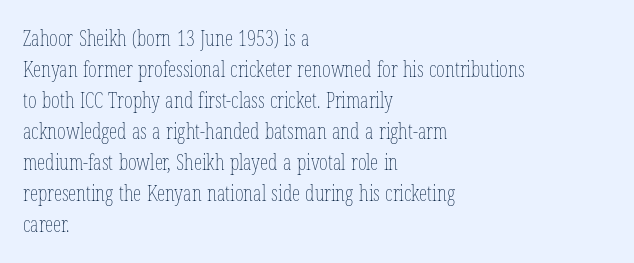
Q: Is the text bold? A: No.
Q: Is the text italic (slanted)? A: No, it is upright.
Q: Is the text underlined? A: No.
Q: How is the paragraph aligned? A: Left-aligned.
Q: Is the spacing between letters normal or unusually wide? A: Normal.
Q: Is the spacing between lines tight, normal or loose? A: Normal.
